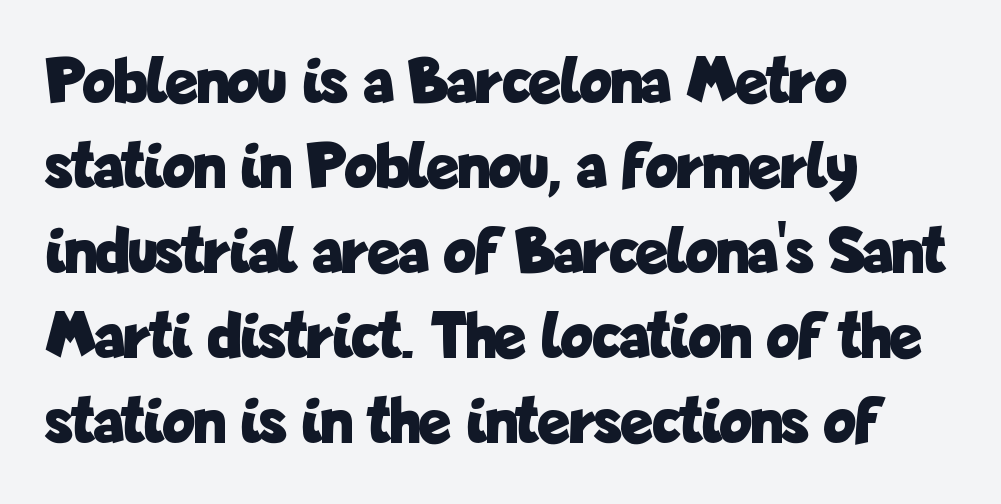
Q: Is the text bold? A: Yes.
Q: Is the text italic (slanted)? A: No, it is upright.
Q: Is the typeface a serif or a sans-serif typeface? A: Sans-serif.
Q: Is the text underlined? A: No.
Q: How is the paragraph aligned? A: Left-aligned.
Q: Is the spacing between letters normal or unusually wide? A: Normal.
Q: Is the spacing between lines tight, normal or loose? A: Normal.
Q: Width (condensed, normal, or wide)? A: Condensed.
Q: Stroke contrast? A: Low.
Q: x-height? A: Medium.
Q: Monospaced? A: No.
